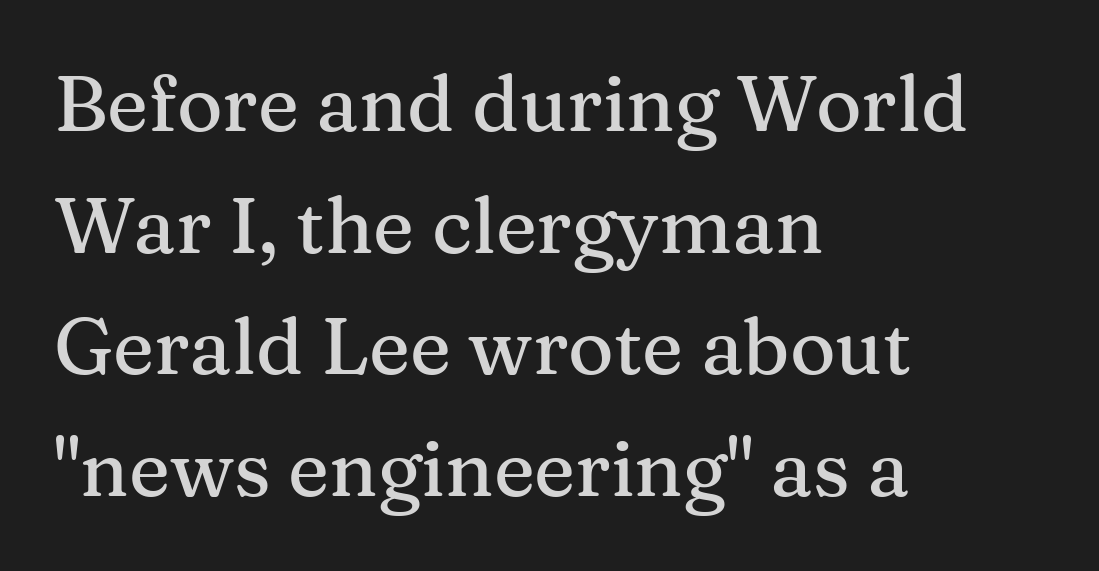
The typesetter chose a ragged-right arrangement here. The string is rendered with underlining switched off. The lettering stays uniformly vertical, giving the passage a roman look. Honestly, the row spacing looks completely unremarkable. Varying glyph widths throughout — classic text-font behaviour.
